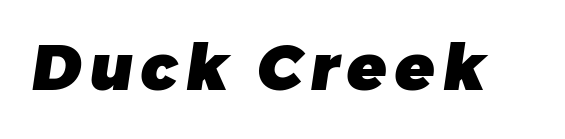
The image shows 65 px heavy sans-serif type; set not underlined; low stroke contrast and a medium x-height.
